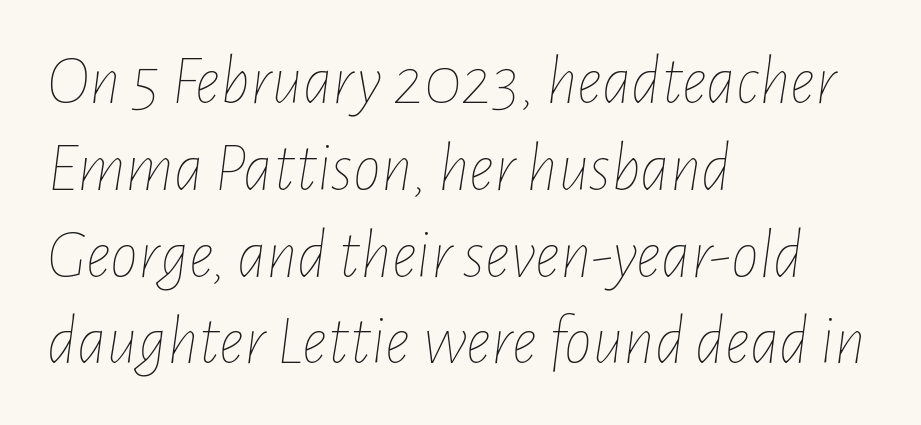
Q: Is the text bold? A: No.
Q: Is the text italic (slanted)? A: Yes, it leans right by about 7 degrees.
Q: Is the text underlined? A: No.
Q: How is the paragraph aligned? A: Left-aligned.
Q: Is the spacing between letters normal or unusually wide? A: Normal.
Q: Width (condensed, normal, or wide)? A: Condensed.
Q: Stroke contrast? A: Low.
Q: x-height? A: Medium.
Q: Monospaced? A: No.
